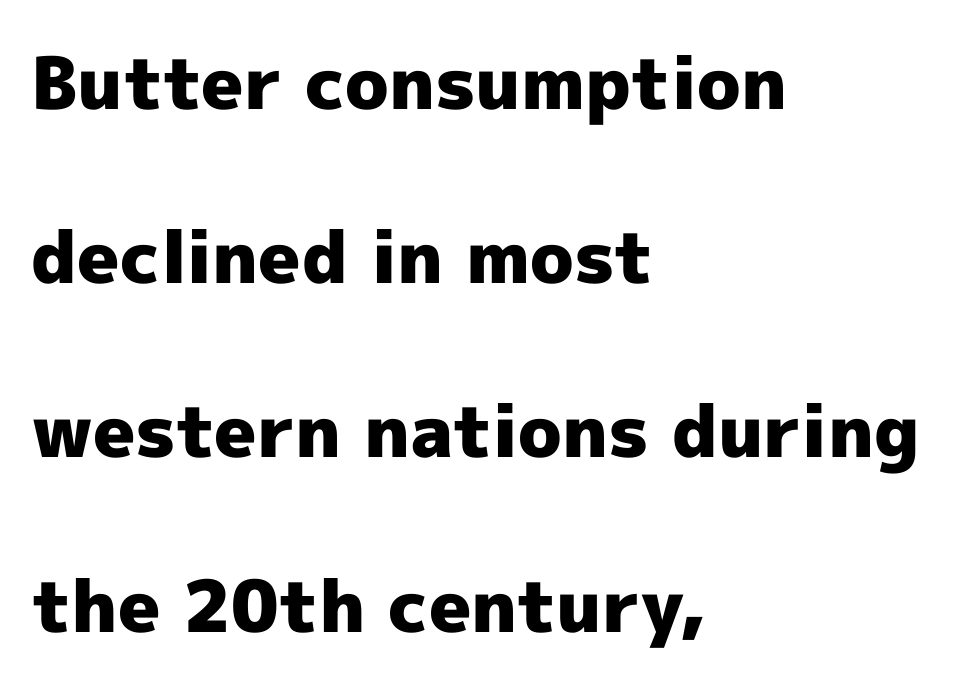
The text block is weighted toward the left margin, trailing off unevenly rightward. Clear beneath every line of the passage. Is there any slant? The stems are plumb. Weight check: bold — yes, fully. Looks like regular typesetting: each glyph gets only the width it needs.
